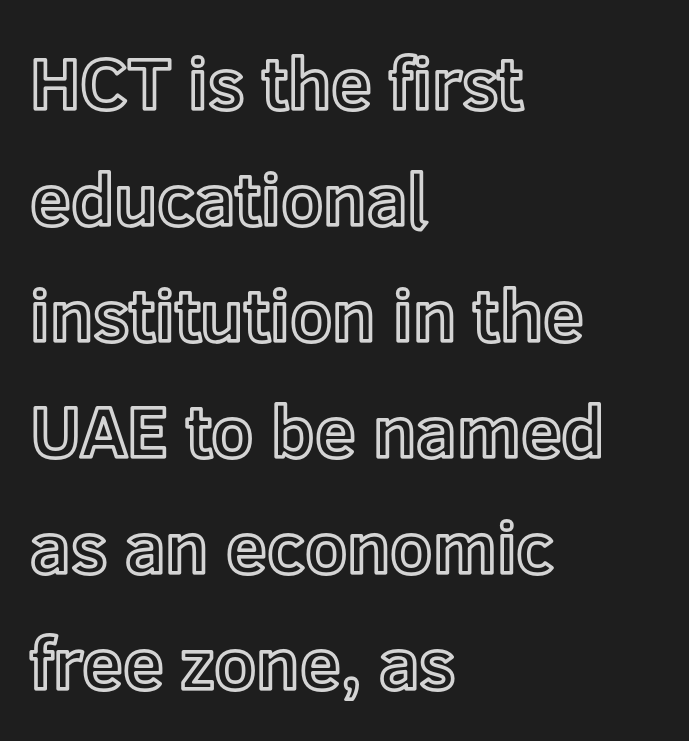
{"italic": "no", "width": "normal", "x_height": "medium", "monospaced": "no", "underline": "no", "align": "left", "line_spacing": "normal", "line_spacing_ratio": 1.59, "letter_spacing": "normal", "letter_spacing_em": 0.0, "glyph_px": 73}
